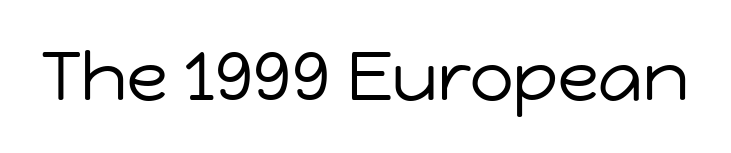
The image shows 68 px regular-weight sans-serif type, upright; set normal letter spacing, not underlined; low stroke contrast and a medium x-height.
